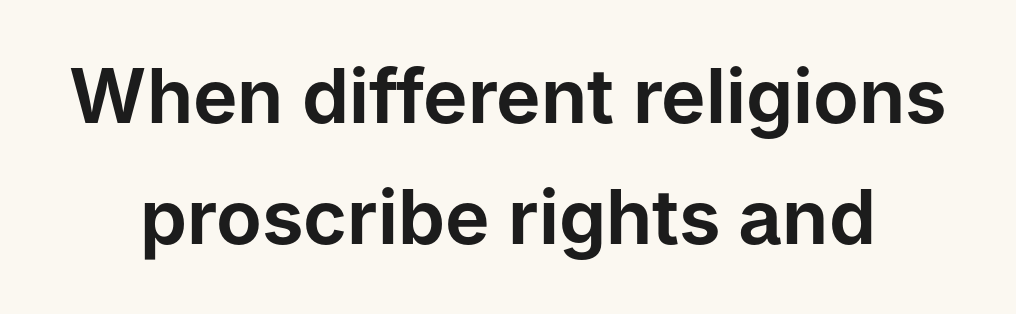
{"serif": "no", "italic": "no", "width": "normal", "stroke_contrast": "low", "x_height": "medium", "monospaced": "no", "underline": "no", "line_spacing": "normal", "line_spacing_ratio": 1.62, "letter_spacing": "normal", "letter_spacing_em": 0.0, "glyph_px": 75}
